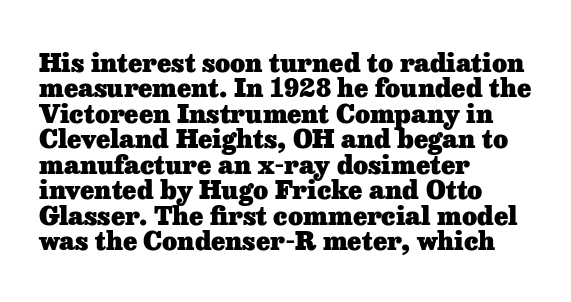
If you drew a line through each stem, it would be perfectly vertical. Look at the stroke-to-counter ratio: heavy, a bold. Closely set lines give the paragraph a compact silhouette. Tracking value appears to be zero — textbook default spacing.
